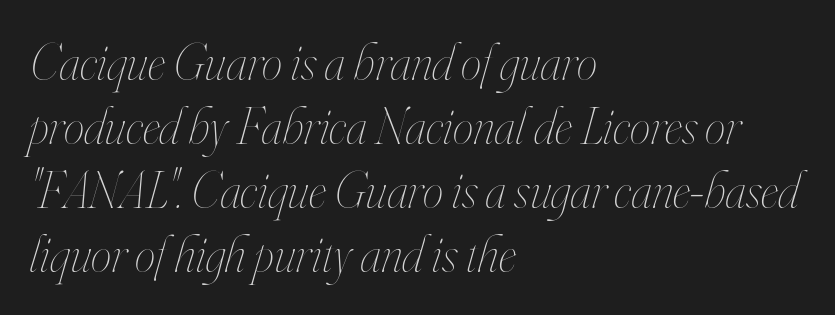
The image shows 52 px thin, condensed type, italic (leaning right); set left-aligned, line spacing 1.23x, normal letter spacing, not underlined; high stroke contrast and a small x-height.
